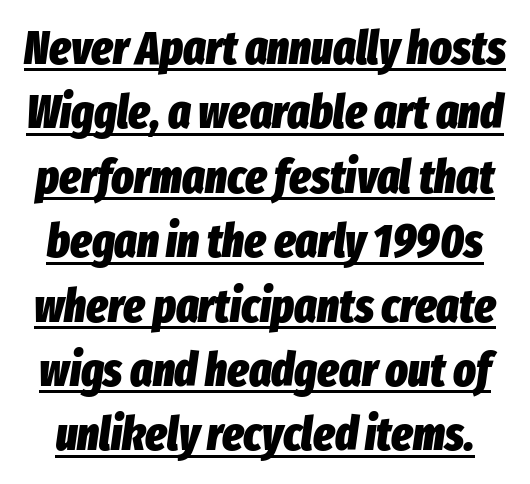
{"italic": "yes", "lean": "right", "slant_degrees": 8, "bold": "yes", "weight": "heavy", "width": "condensed", "stroke_contrast": "low", "x_height": "medium", "monospaced": "no", "underline": "yes", "line_spacing": "normal", "line_spacing_ratio": 1.37, "letter_spacing": "normal", "letter_spacing_em": 0.0, "glyph_px": 47}
